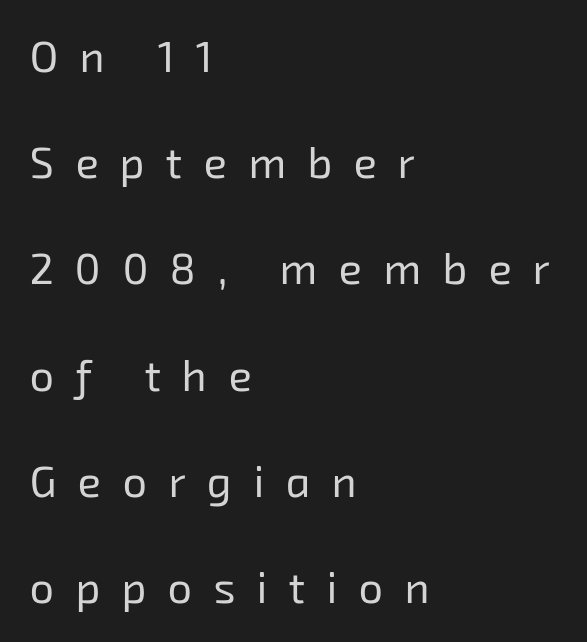
Q: Is the text bold? A: No.
Q: Is the typeface a serif or a sans-serif typeface? A: Sans-serif.
Q: Is the text underlined? A: No.
Q: How is the paragraph aligned? A: Left-aligned.
Q: Is the spacing between letters normal or unusually wide? A: Unusually wide.
Q: Is the spacing between lines tight, normal or loose? A: Loose.
Q: Width (condensed, normal, or wide)? A: Normal.
Q: Stroke contrast? A: Low.
Q: x-height? A: Medium.
Q: Monospaced? A: No.
